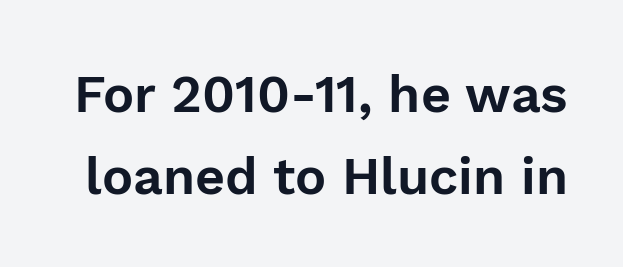
Q: Is the text italic (slanted)? A: No, it is upright.
Q: Is the typeface a serif or a sans-serif typeface? A: Sans-serif.
Q: Is the text underlined? A: No.
Q: Is the spacing between letters normal or unusually wide? A: Normal.
Q: Is the spacing between lines tight, normal or loose? A: Normal.
Q: Width (condensed, normal, or wide)? A: Normal.
Q: Stroke contrast? A: Low.
Q: x-height? A: Medium.
Q: Monospaced? A: No.
